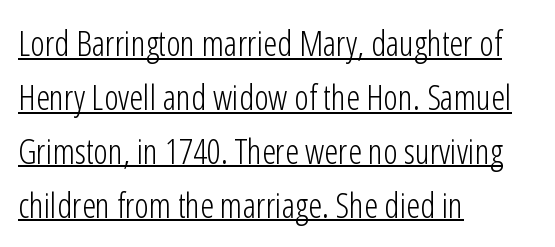
Q: Is the text bold? A: No.
Q: Is the text italic (slanted)? A: No, it is upright.
Q: Is the typeface a serif or a sans-serif typeface? A: Sans-serif.
Q: Is the text underlined? A: Yes.
Q: How is the paragraph aligned? A: Left-aligned.
Q: Is the spacing between letters normal or unusually wide? A: Normal.
Q: Is the spacing between lines tight, normal or loose? A: Normal.
Q: Width (condensed, normal, or wide)? A: Condensed.
Q: Stroke contrast? A: Low.
Q: x-height? A: Medium.
Q: Monospaced? A: No.
